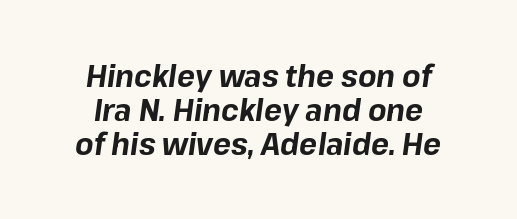
{"italic": "yes", "lean": "right", "slant_degrees": 8, "bold": "yes", "weight": "bold", "width": "normal", "stroke_contrast": "low", "x_height": "medium", "monospaced": "no", "underline": "no", "align": "center", "line_spacing": "tight", "line_spacing_ratio": 1.14, "letter_spacing": "normal", "letter_spacing_em": 0.0, "glyph_px": 30}
